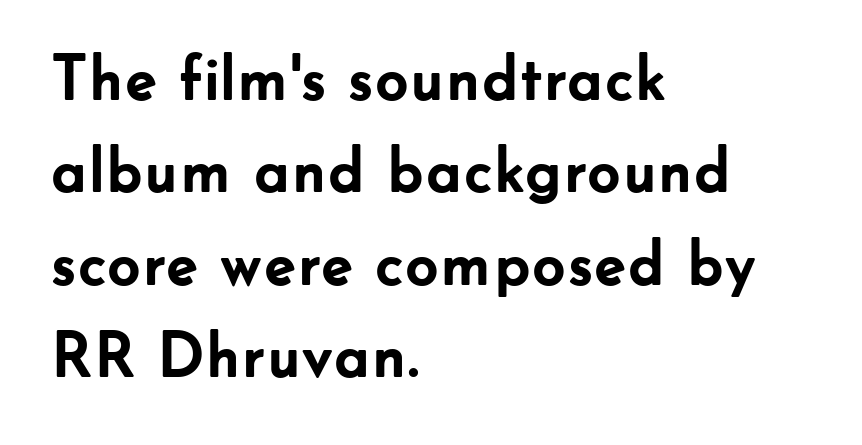
Q: Is the text bold? A: Yes.
Q: Is the text italic (slanted)? A: No, it is upright.
Q: Is the typeface a serif or a sans-serif typeface? A: Sans-serif.
Q: Is the text underlined? A: No.
Q: How is the paragraph aligned? A: Left-aligned.
Q: Is the spacing between letters normal or unusually wide? A: Normal.
Q: Is the spacing between lines tight, normal or loose? A: Normal.
Q: Width (condensed, normal, or wide)? A: Normal.
Q: Stroke contrast? A: Low.
Q: x-height? A: Small.
Q: Monospaced? A: No.
